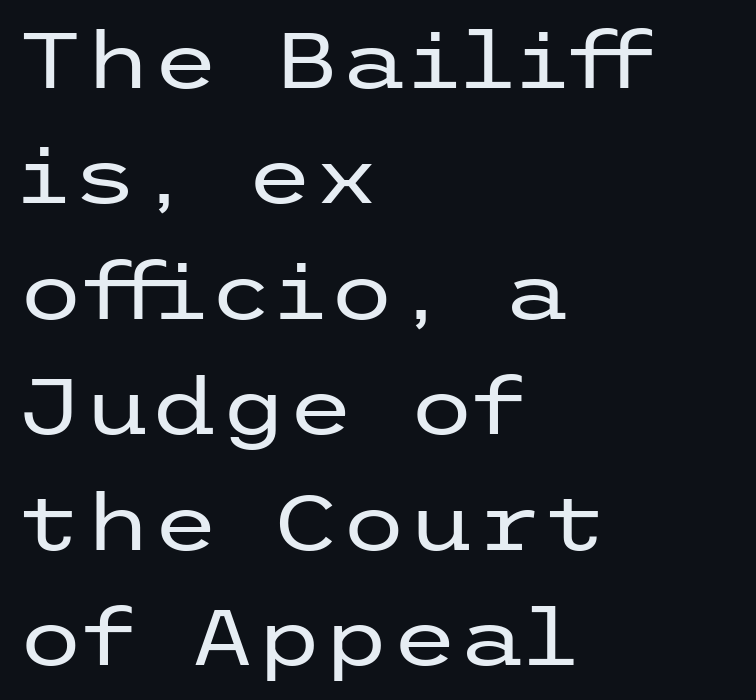
Q: Is the text bold? A: No.
Q: Is the text italic (slanted)? A: No, it is upright.
Q: Is the typeface a serif or a sans-serif typeface? A: Sans-serif.
Q: Is the text underlined? A: No.
Q: How is the paragraph aligned? A: Left-aligned.
Q: Is the spacing between letters normal or unusually wide? A: Normal.
Q: Is the spacing between lines tight, normal or loose? A: Normal.
Q: Width (condensed, normal, or wide)? A: Wide.
Q: Stroke contrast? A: Low.
Q: x-height? A: Medium.
